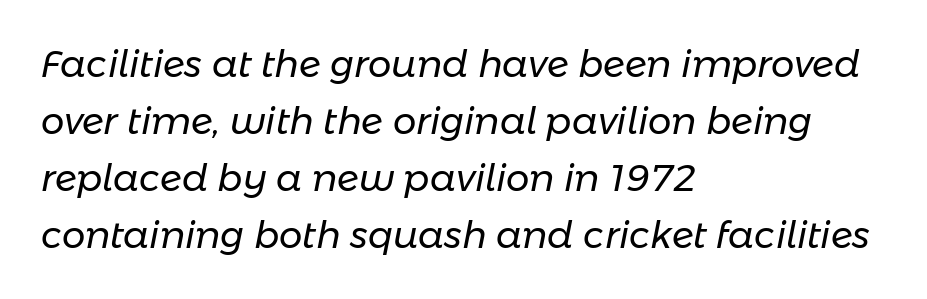
{"italic": "yes", "lean": "right", "slant_degrees": 11, "bold": "no", "weight": "regular", "width": "normal", "stroke_contrast": "low", "x_height": "medium", "monospaced": "no", "underline": "no", "align": "left", "line_spacing": "normal", "line_spacing_ratio": 1.54, "letter_spacing": "normal", "letter_spacing_em": 0.0, "glyph_px": 37}
